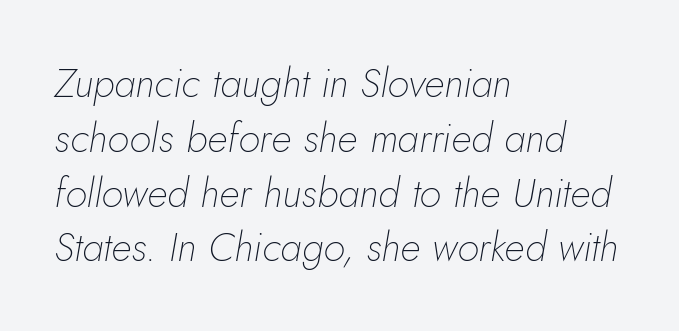
The image shows 40 px thin type, italic (leaning right); set left-aligned, normal line spacing (1.37x), normal letter spacing, not underlined; low stroke contrast and a small x-height.
